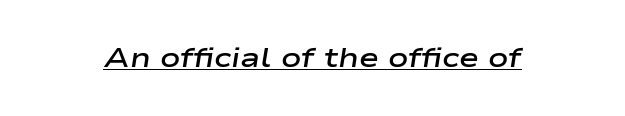
Q: Is the text bold? A: Semi-bold.
Q: Is the text italic (slanted)? A: Yes, it leans right by about 9 degrees.
Q: Is the text underlined? A: Yes.
Q: Is the spacing between letters normal or unusually wide? A: Normal.
